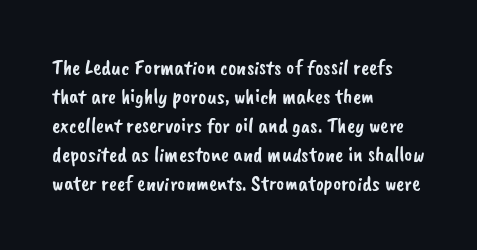
Notice how the passage keeps a crisp vertical edge on the left only. Glance below the letters and you will spot only blank space. Honestly, the letter spacing is just normal — you wouldn't notice it. How would I describe the line gaps? Plain and ordinary.
